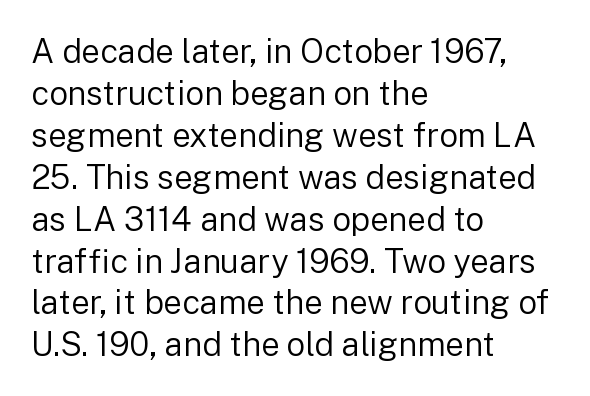
Is the letter spacing exaggerated? No — it looks like the ordinary default. A clean baseline with only descenders dipping below it. The face used here is a sans, in the tradition of grotesques and geometrics. Caption: face not bold, strokes unweighted. This sample is left-justified, so line endings fall wherever the words run out. Notice how descenders clear the ascenders below comfortably — that's standard leading.
